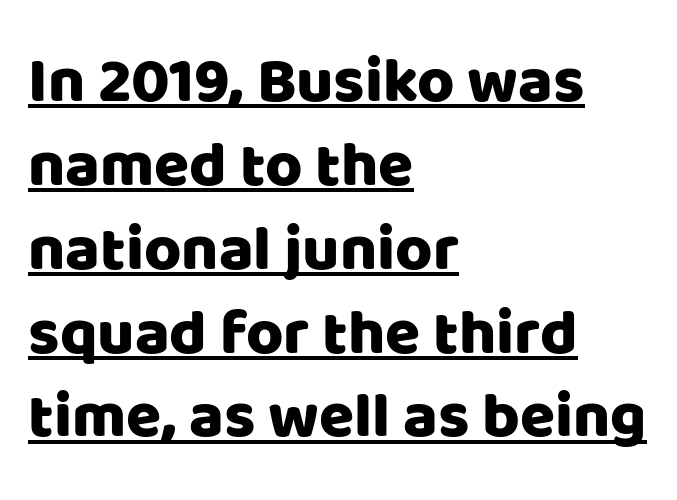
Q: Is the text italic (slanted)? A: No, it is upright.
Q: Is the typeface a serif or a sans-serif typeface? A: Sans-serif.
Q: Is the text underlined? A: Yes.
Q: How is the paragraph aligned? A: Left-aligned.
Q: Is the spacing between letters normal or unusually wide? A: Normal.
Q: Is the spacing between lines tight, normal or loose? A: Normal.
Q: Width (condensed, normal, or wide)? A: Normal.
Q: Stroke contrast? A: Low.
Q: x-height? A: Large.
Q: Monospaced? A: No.
